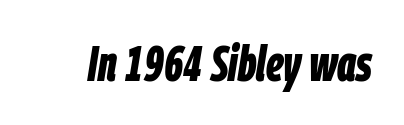
Looks like regular typesetting: each glyph gets only the width it needs. The rendering applies a slant to the glyphs. The letters are bold, with thick, heavy strokes. Unmarked baselines from the first word to the last.
